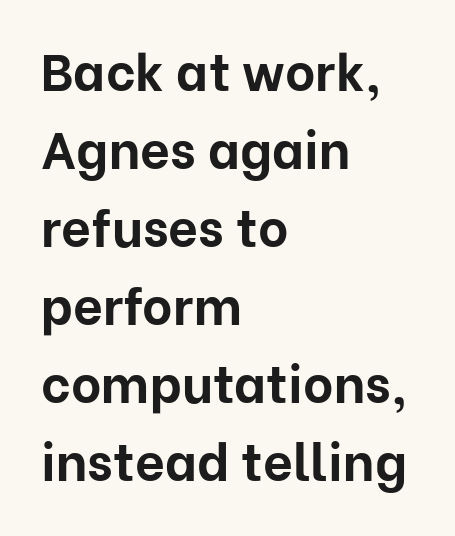
Q: Is the text bold? A: Yes.
Q: Is the text italic (slanted)? A: No, it is upright.
Q: Is the typeface a serif or a sans-serif typeface? A: Sans-serif.
Q: Is the text underlined? A: No.
Q: How is the paragraph aligned? A: Left-aligned.
Q: Is the spacing between letters normal or unusually wide? A: Normal.
Q: Is the spacing between lines tight, normal or loose? A: Normal.
Q: Width (condensed, normal, or wide)? A: Normal.
Q: Stroke contrast? A: Low.
Q: x-height? A: Medium.
Q: Monospaced? A: No.
